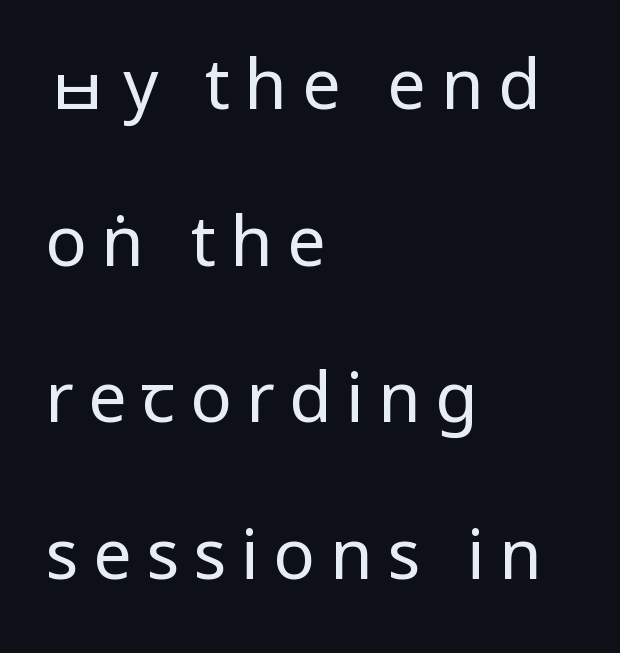
The image shows 69 px regular-weight, condensed sans-serif type, upright; set left-aligned, loose line spacing (2.27x), unusually wide letter spacing (+0.21 em), not underlined; low stroke contrast and a large x-height.
